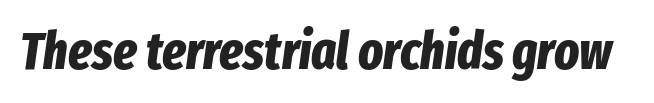
Q: Is the text bold? A: Yes.
Q: Is the text italic (slanted)? A: Yes, it leans right by about 8 degrees.
Q: Is the text underlined? A: No.
Q: Is the spacing between letters normal or unusually wide? A: Normal.
Q: Width (condensed, normal, or wide)? A: Condensed.
Q: Stroke contrast? A: Low.
Q: x-height? A: Medium.
Q: Monospaced? A: No.
